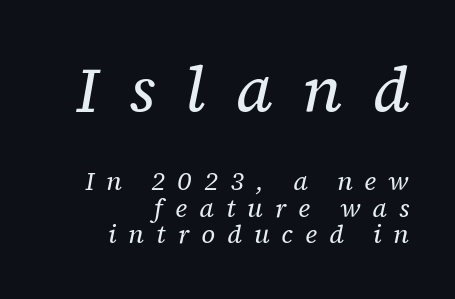
{"serif": "yes", "italic": "yes", "lean": "right", "slant_degrees": 12, "bold": "no", "weight": "regular", "width": "normal", "stroke_contrast": "low", "x_height": "medium", "monospaced": "no", "underline": "no", "align": "right", "line_spacing": "tight", "line_spacing_ratio": 1.07, "letter_spacing": "wide", "letter_spacing_em": 0.48, "larger_block": "first", "size_ratio": 2.52, "glyph_px": 63}
